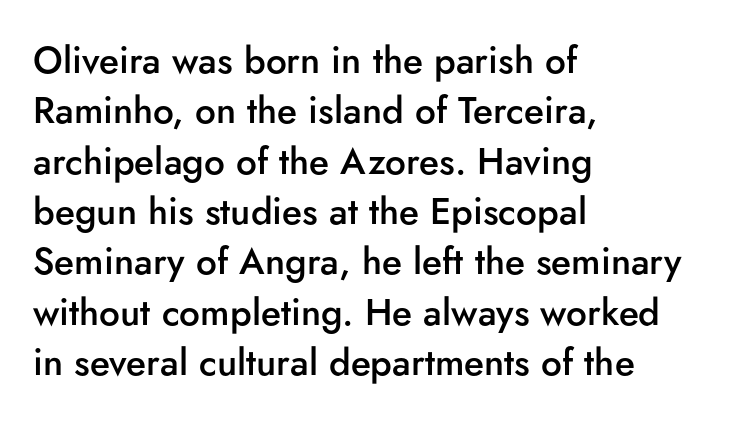
The image shows 37 px semibold sans-serif type, upright; set left-aligned, normal line spacing (1.36x), normal letter spacing, not underlined; low stroke contrast and a small x-height.
